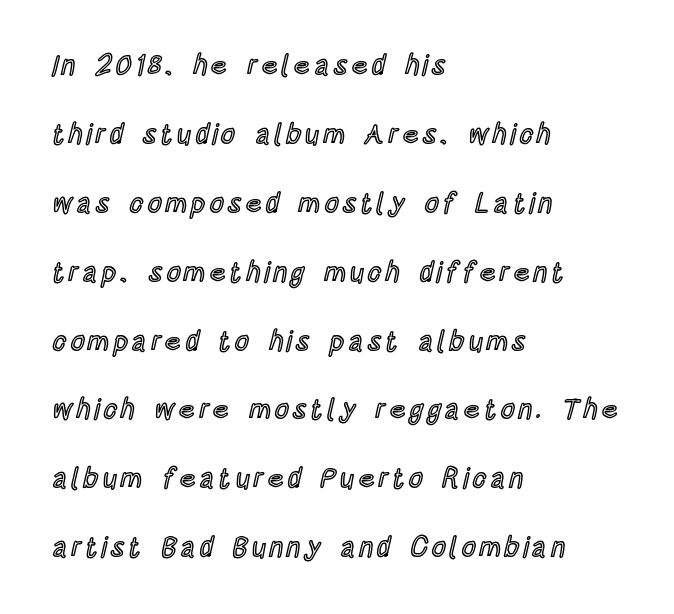
{"width": "condensed", "x_height": "large", "monospaced": "no", "underline": "no", "align": "left", "line_spacing": "loose", "line_spacing_ratio": 2.46, "glyph_px": 28}
